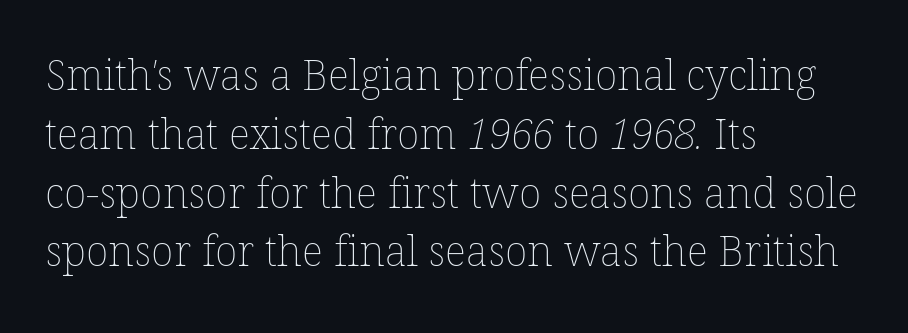
Q: Is the text bold? A: No.
Q: Is the text underlined? A: No.
Q: How is the paragraph aligned? A: Left-aligned.
Q: Is the spacing between letters normal or unusually wide? A: Normal.
Q: Is the spacing between lines tight, normal or loose? A: Normal.
Q: Width (condensed, normal, or wide)? A: Normal.
Q: Stroke contrast? A: Low.
Q: x-height? A: Medium.
Q: Monospaced? A: No.
